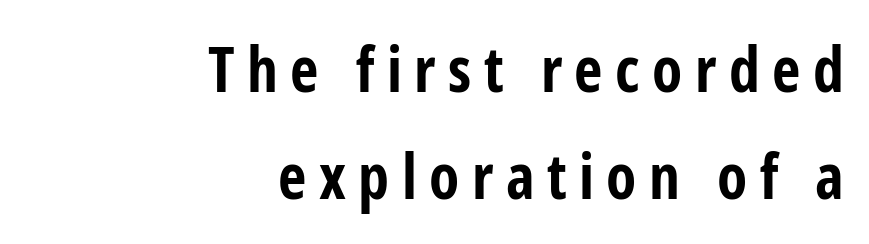
The image shows 62 px bold, condensed sans-serif type, upright; set right-aligned, line spacing 1.73x, unusually wide letter spacing (+0.2 em), not underlined; low stroke contrast and a medium x-height.
